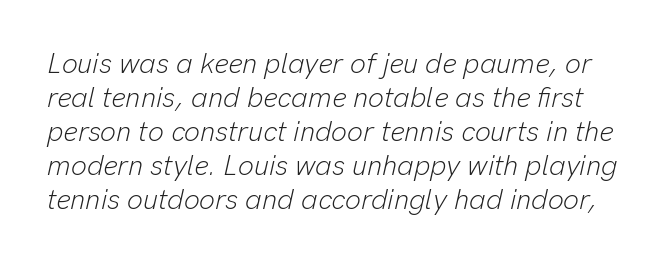
Q: Is the text bold? A: No.
Q: Is the text italic (slanted)? A: Yes, it leans right by about 13 degrees.
Q: Is the text underlined? A: No.
Q: Is the spacing between letters normal or unusually wide? A: Normal.
Q: Width (condensed, normal, or wide)? A: Normal.
Q: Stroke contrast? A: Low.
Q: x-height? A: Medium.
Q: Monospaced? A: No.
